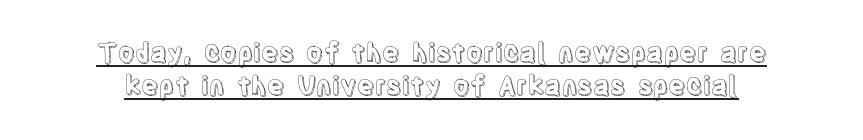
The image shows 26 px text type, upright; set normal line spacing (1.26x), normal letter spacing, underlined.
